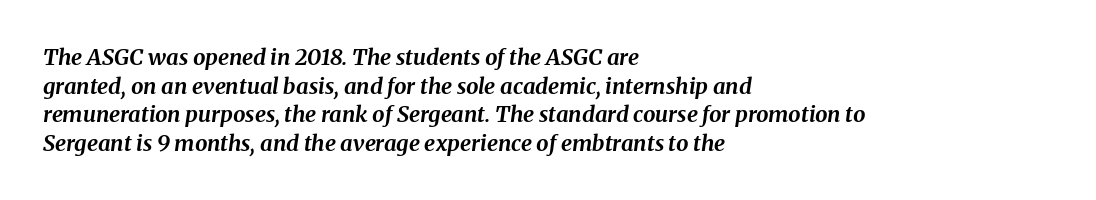
The image shows 22 px bold type, italic (leaning right); set left-aligned, normal line spacing (1.3x), normal letter spacing, not underlined.
